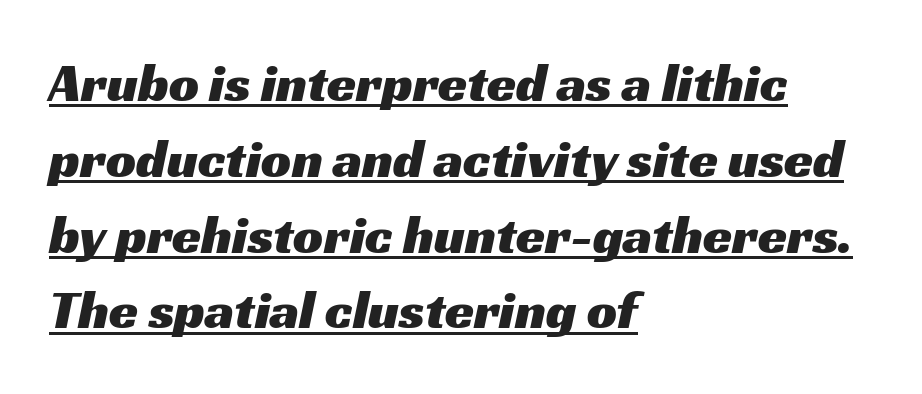
Q: Is the typeface a serif or a sans-serif typeface? A: Sans-serif.
Q: Is the text underlined? A: Yes.
Q: How is the paragraph aligned? A: Left-aligned.
Q: Is the spacing between letters normal or unusually wide? A: Normal.
Q: Is the spacing between lines tight, normal or loose? A: Normal.
Q: Width (condensed, normal, or wide)? A: Wide.
Q: Stroke contrast? A: Medium.
Q: x-height? A: Medium.
Q: Monospaced? A: No.
